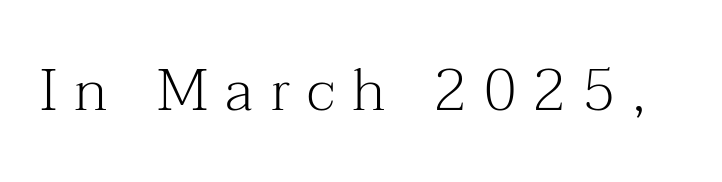
{"serif": "yes", "italic": "no", "bold": "no", "weight": "light", "width": "normal", "stroke_contrast": "medium", "x_height": "medium", "monospaced": "no", "underline": "no", "letter_spacing": "wide", "letter_spacing_em": 0.29, "glyph_px": 59}
